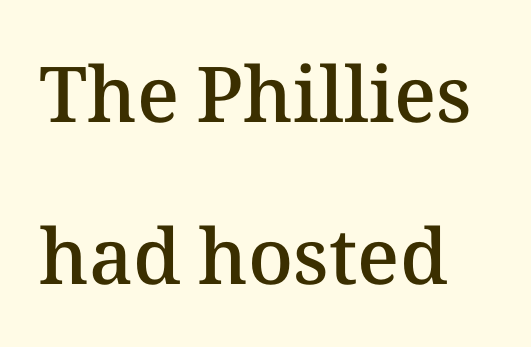
The image shows 77 px semibold type, upright; set loose line spacing (2.11x), normal letter spacing, not underlined; medium stroke contrast and a medium x-height.
